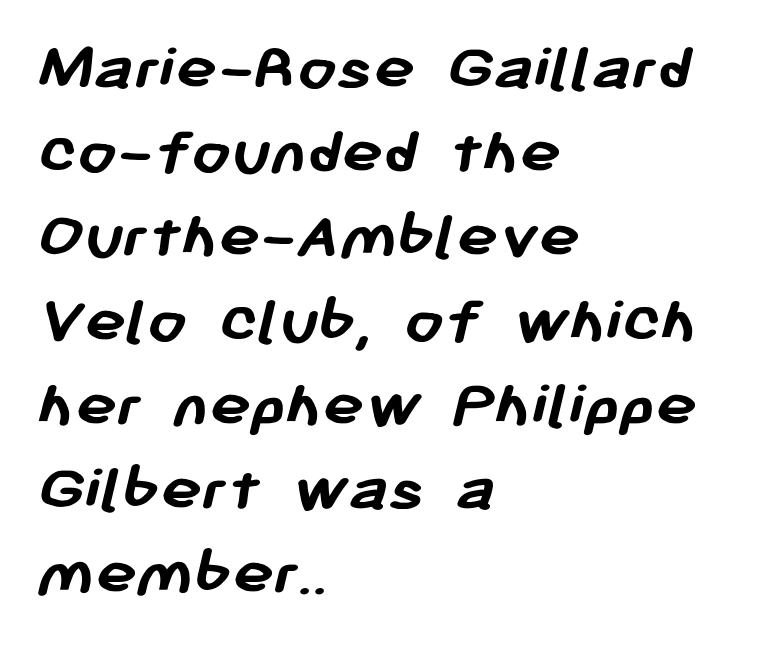
Q: Is the text bold? A: Yes.
Q: Is the typeface a serif or a sans-serif typeface? A: Sans-serif.
Q: Is the text underlined? A: No.
Q: How is the paragraph aligned? A: Left-aligned.
Q: Is the spacing between letters normal or unusually wide? A: Normal.
Q: Width (condensed, normal, or wide)? A: Normal.
Q: Stroke contrast? A: Low.
Q: x-height? A: Medium.
Q: Monospaced? A: No.
